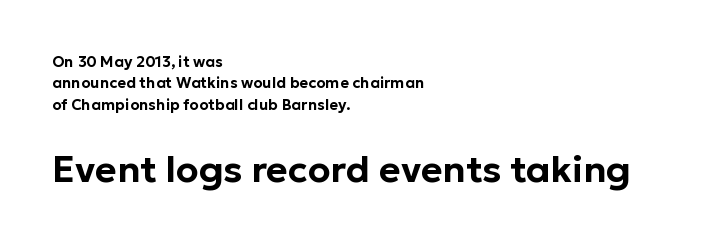
Q: Is the text italic (slanted)? A: No, it is upright.
Q: Is the typeface a serif or a sans-serif typeface? A: Sans-serif.
Q: Is the text underlined? A: No.
Q: How is the paragraph aligned? A: Left-aligned.
Q: Is the spacing between letters normal or unusually wide? A: Normal.
Q: Is the spacing between lines tight, normal or loose? A: Normal.
Q: Which block of text is set in a larger size, the first (top) or the second (bottom)? A: The second (bottom) one.
Q: Width (condensed, normal, or wide)? A: Normal.
Q: Stroke contrast? A: Low.
Q: x-height? A: Medium.
Q: Monospaced? A: No.
